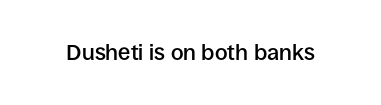
There is no visible air inserted between adjacent glyphs. The characters look somewhat weighty, a semibold short of true bold. Check the space under the baseline: it is left empty. Ascenders rise straight up at ninety degrees.
